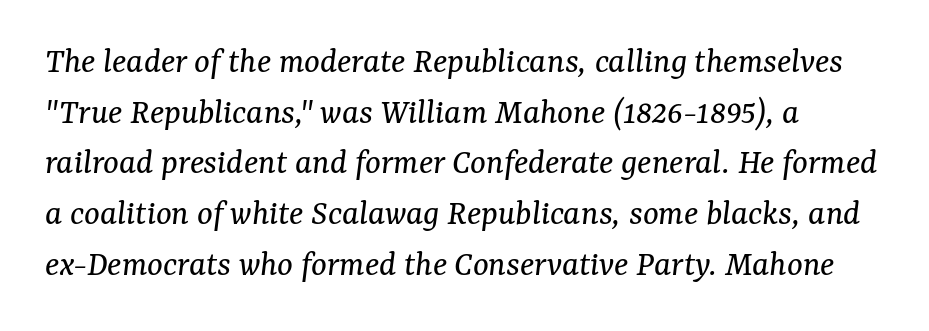
If you measured baseline to baseline, you'd find a middling distance. Just letters on the line, the space beneath them empty. Is the block centered? No — it sits flush against the left margin. Look at the bottom of the vertical strokes: they flare into serifs here. You could not count columns in this text — the font is proportionally spaced. The face used here is rendered with its standard letterfit.
